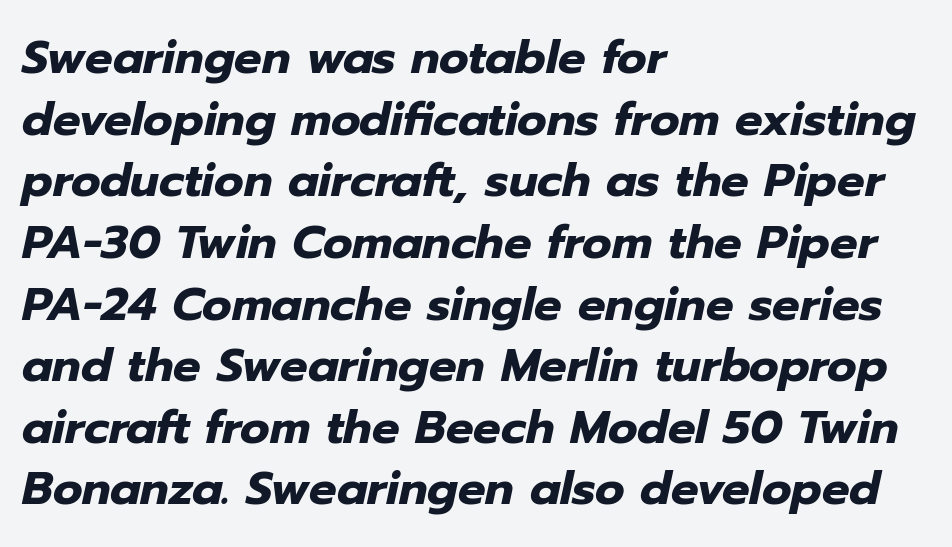
Whoever set this chose a conventional vertical rhythm. Is the type slanted? Yes — the strokes lean at a clear angle. The sample has been set heavy, in full bold. Plain, unruled lines of type.
